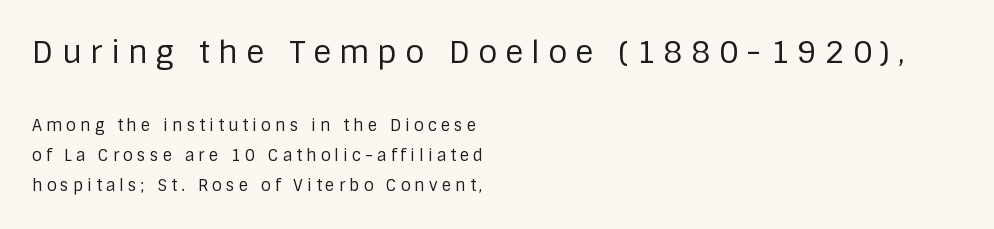
{"serif": "no", "italic": "no", "bold": "no", "weight": "regular", "width": "normal", "stroke_contrast": "low", "x_height": "large", "monospaced": "no", "underline": "no", "align": "left", "line_spacing_ratio": 1.88, "letter_spacing": "wide", "letter_spacing_em": 0.26, "larger_block": "first", "size_ratio": 1.94, "glyph_px": 31}
